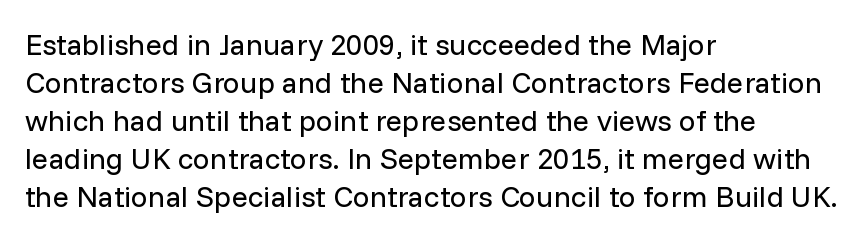
The image shows 30 px regular-weight sans-serif type, upright; set left-aligned, normal line spacing (1.27x), normal letter spacing, not underlined; low stroke contrast and a medium x-height.
